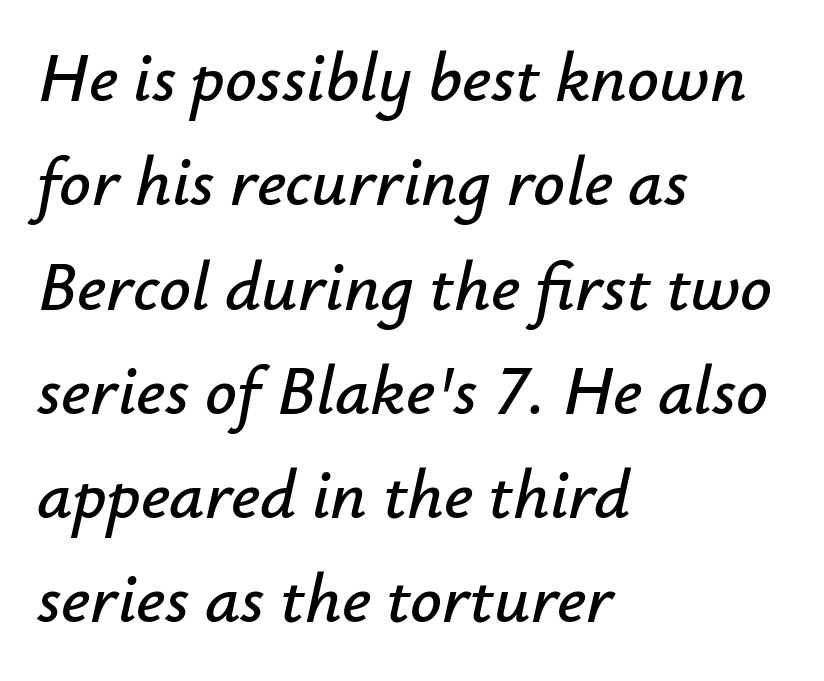
Q: Is the text italic (slanted)? A: Yes, it leans right by about 12 degrees.
Q: Is the text underlined? A: No.
Q: How is the paragraph aligned? A: Left-aligned.
Q: Is the spacing between letters normal or unusually wide? A: Normal.
Q: Is the spacing between lines tight, normal or loose? A: Normal.
Q: Width (condensed, normal, or wide)? A: Normal.
Q: Stroke contrast? A: Low.
Q: x-height? A: Small.
Q: Monospaced? A: No.
